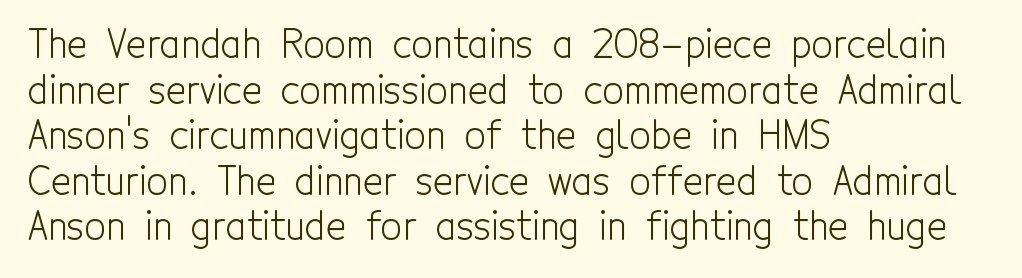
{"serif": "no", "italic": "no", "bold": "no", "weight": "light", "width": "condensed", "x_height": "medium", "monospaced": "no", "underline": "no", "align": "left", "line_spacing_ratio": 1.2, "letter_spacing": "normal", "letter_spacing_em": 0.0, "glyph_px": 38}
